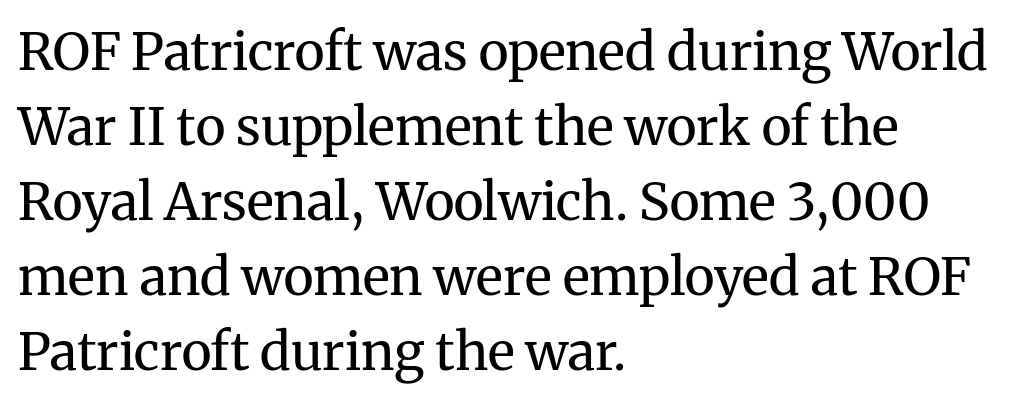
Q: Is the text bold? A: No.
Q: Is the text italic (slanted)? A: No, it is upright.
Q: Is the typeface a serif or a sans-serif typeface? A: Serif.
Q: Is the text underlined? A: No.
Q: How is the paragraph aligned? A: Left-aligned.
Q: Is the spacing between letters normal or unusually wide? A: Normal.
Q: Is the spacing between lines tight, normal or loose? A: Normal.
Q: Width (condensed, normal, or wide)? A: Normal.
Q: Stroke contrast? A: Medium.
Q: x-height? A: Medium.
Q: Monospaced? A: No.
